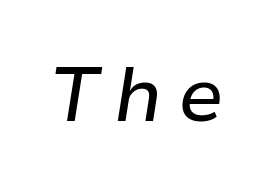
The typography opts for an oblique posture over an upright one. Letter spacing: wide. Varying glyph widths throughout — classic text-font behaviour. Honestly, there is no underline to notice here at all.
